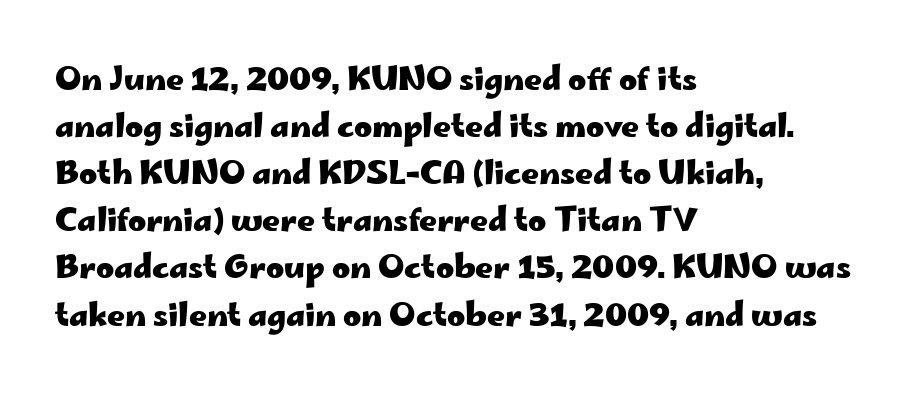
{"serif": "no", "italic": "no", "bold": "yes", "weight": "heavy", "width": "wide", "stroke_contrast": "low", "x_height": "small", "monospaced": "no", "underline": "no", "align": "left", "line_spacing": "normal", "line_spacing_ratio": 1.52, "letter_spacing": "normal", "letter_spacing_em": 0.0, "glyph_px": 31}
